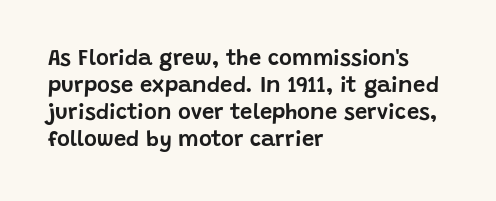
Q: Is the text italic (slanted)? A: No, it is upright.
Q: Is the text underlined? A: No.
Q: How is the paragraph aligned? A: Left-aligned.
Q: Is the spacing between letters normal or unusually wide? A: Normal.
